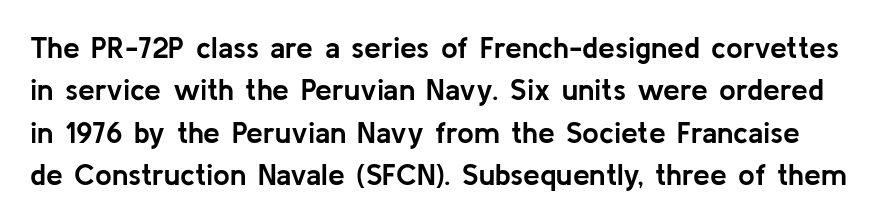
Q: Is the text bold? A: Yes.
Q: Is the text italic (slanted)? A: No, it is upright.
Q: Is the typeface a serif or a sans-serif typeface? A: Sans-serif.
Q: Is the text underlined? A: No.
Q: Is the spacing between letters normal or unusually wide? A: Normal.
Q: Is the spacing between lines tight, normal or loose? A: Normal.
Q: Width (condensed, normal, or wide)? A: Normal.
Q: Stroke contrast? A: Low.
Q: x-height? A: Medium.
Q: Monospaced? A: No.
